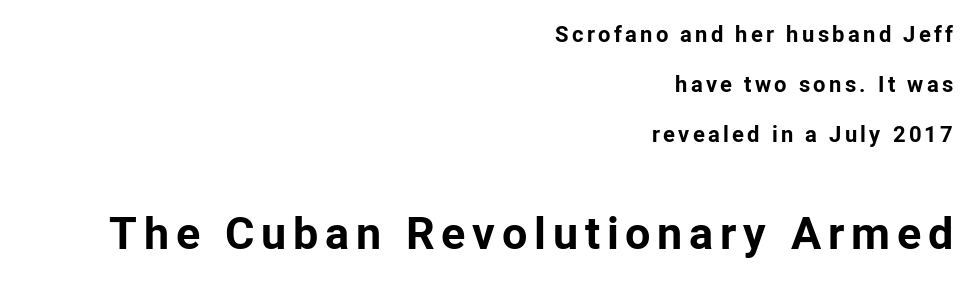
Observe the absence of serifs on each vertical stroke in this sample. The gap between lines stays unmarked. Heavy, bold letterforms. Looks like regular typesetting: each glyph gets only the width it needs. Vertically, the passage feels expansive, rows floating well apart. Is the lower block the larger one? Yes — the lower block carries the bigger type.
